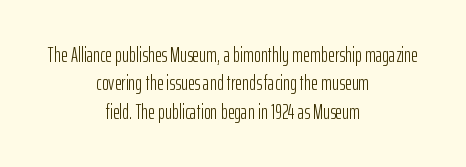
Q: Is the text bold? A: No.
Q: Is the text italic (slanted)? A: No, it is upright.
Q: Is the text underlined? A: No.
Q: How is the paragraph aligned? A: Centered.
Q: Is the spacing between letters normal or unusually wide? A: Normal.
Q: Is the spacing between lines tight, normal or loose? A: Normal.
